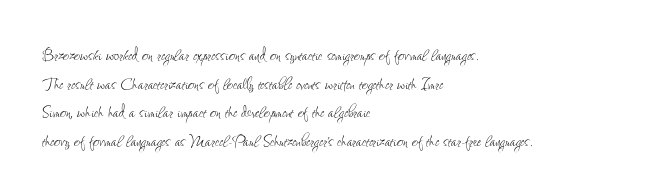
The image shows 21 px text type; set left-aligned, normal line spacing (1.36x), normal letter spacing, not underlined.
